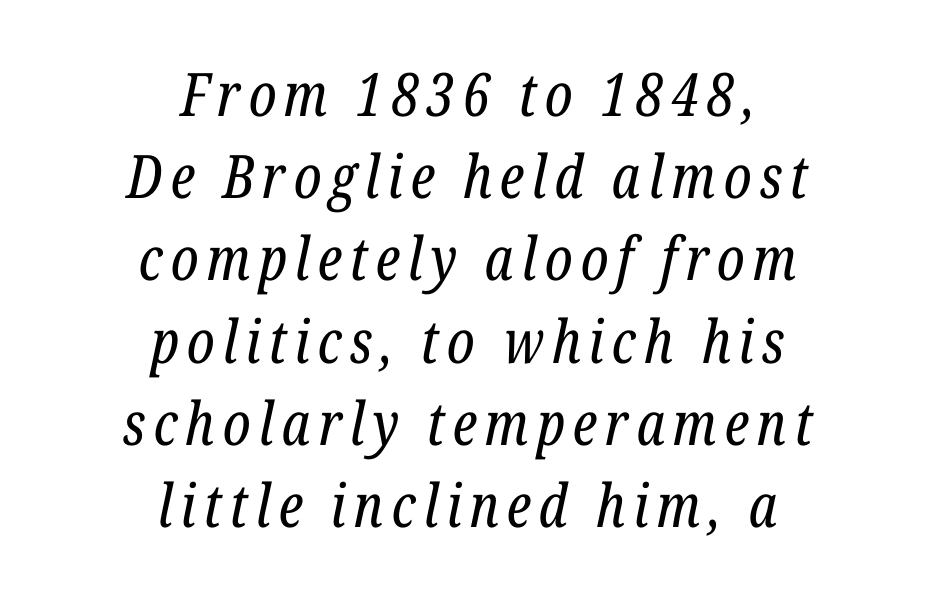
The line-height multiplier appears to be the usual default. Check under the words: just untouched page. Here the designer chose a conventional face with non-uniform glyph widths. A student would call this center alignment; a typographer would say set centered. The typeface has the unassuming heft of standard copy or less.
